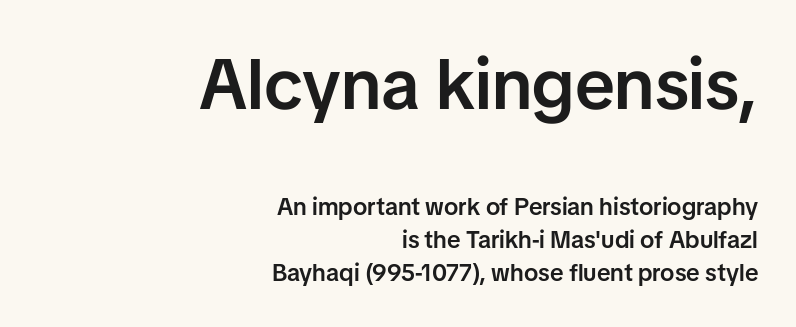
The image shows 71 px semibold sans-serif type, upright; set right-aligned, normal line spacing (1.36x), normal letter spacing, not underlined; the first (top) block is 2.96x larger; low stroke contrast and a medium x-height.
